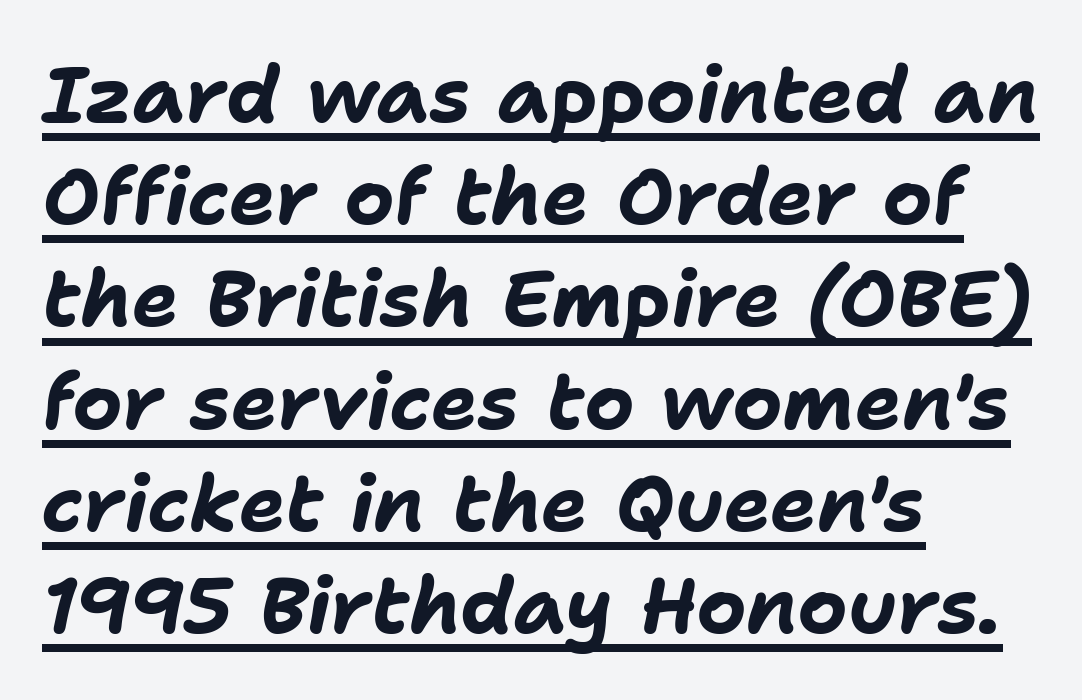
In terms of leading, this rendering sits right in the middle. Observe the ordinary spacing: letters are neighbours, not strangers. Looks like someone drew a line under every word here. Typeset ragged right — the left edge is the straight one. Emphasis by weight is at full strength: bold.
